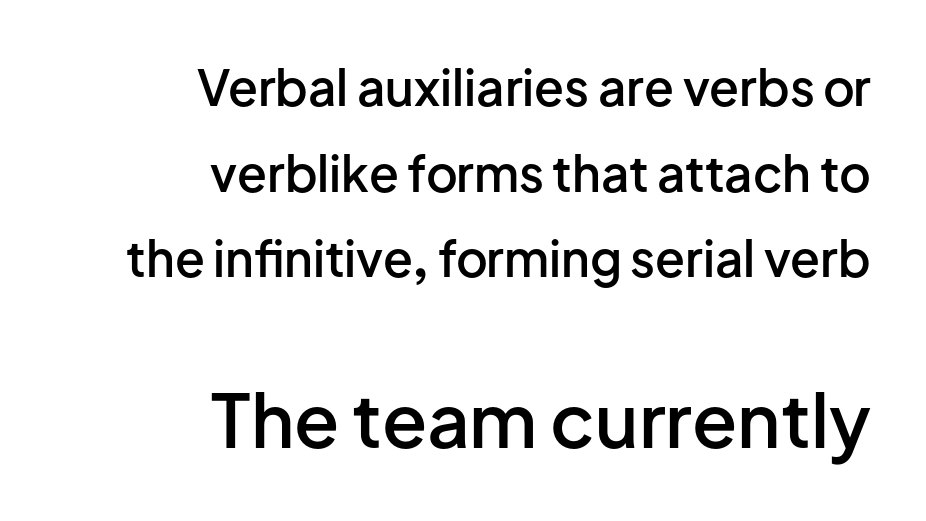
Honestly, there is no underline to notice here at all. The passage shown begins with its smaller block and ends with its larger one. Tracking here is standard; glyphs follow each other at the usual distance. The type sits square on the baseline with zero lean. Think of a printed novel: that variable character pitch is what you see here. These words are printed semibold, heavier than regular yet not bold.
